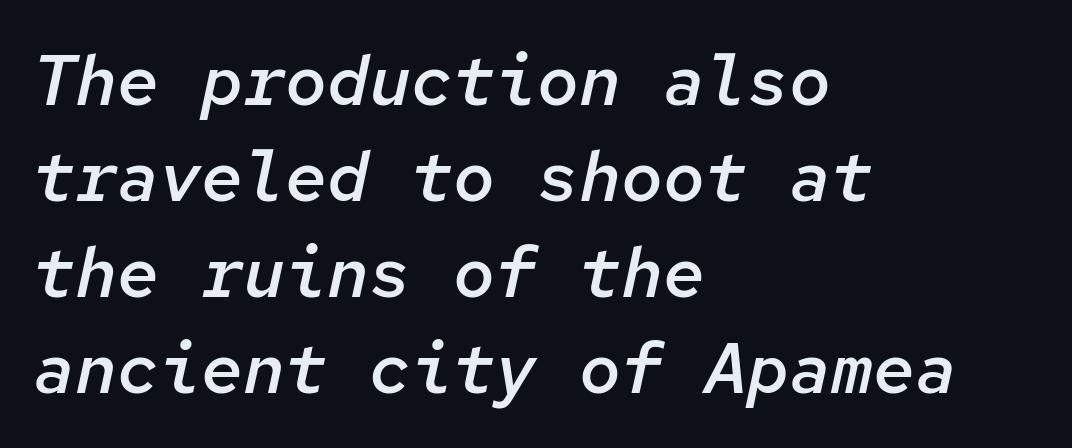
The image shows 70 px semibold type, italic (leaning right), monospaced; set left-aligned, normal line spacing (1.37x), normal letter spacing, not underlined; low stroke contrast and a medium x-height.
